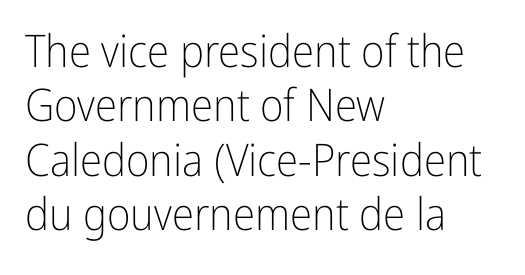
Q: Is the text bold? A: No.
Q: Is the text italic (slanted)? A: No, it is upright.
Q: Is the typeface a serif or a sans-serif typeface? A: Sans-serif.
Q: Is the text underlined? A: No.
Q: How is the paragraph aligned? A: Left-aligned.
Q: Is the spacing between letters normal or unusually wide? A: Normal.
Q: Width (condensed, normal, or wide)? A: Condensed.
Q: Stroke contrast? A: Low.
Q: x-height? A: Medium.
Q: Monospaced? A: No.
